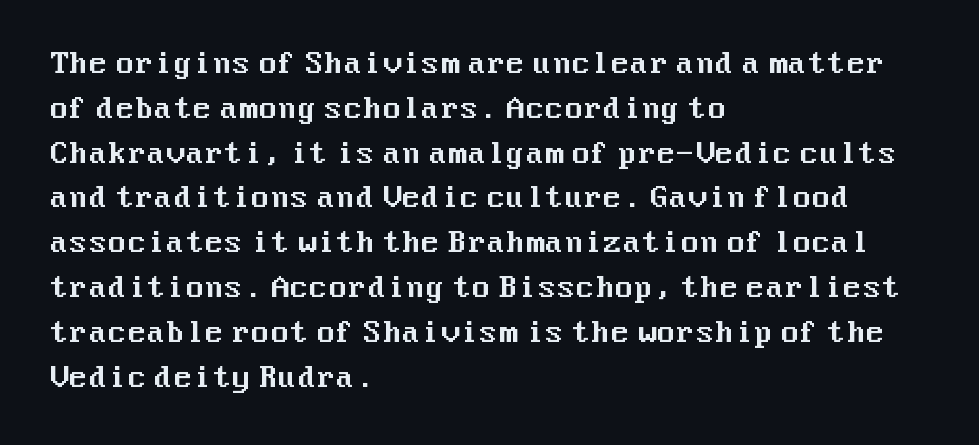
Q: Is the text italic (slanted)? A: No, it is upright.
Q: Is the typeface a serif or a sans-serif typeface? A: Sans-serif.
Q: Is the text underlined? A: No.
Q: How is the paragraph aligned? A: Left-aligned.
Q: Is the spacing between letters normal or unusually wide? A: Normal.
Q: Is the spacing between lines tight, normal or loose? A: Normal.
Q: Width (condensed, normal, or wide)? A: Normal.
Q: Stroke contrast? A: Medium.
Q: x-height? A: Medium.
